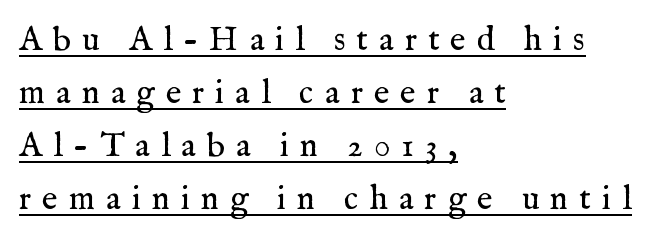
The image shows 34 px regular-weight serif type, upright; set left-aligned, normal line spacing (1.56x), unusually wide letter spacing (+0.32 em), underlined; medium stroke contrast and a medium x-height.
